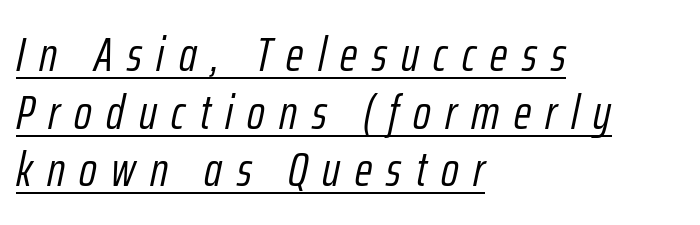
The image shows 48 px light, condensed type, italic (leaning right); set left-aligned, line spacing 1.2x, unusually wide letter spacing (+0.3 em), underlined; low stroke contrast and a medium x-height.
